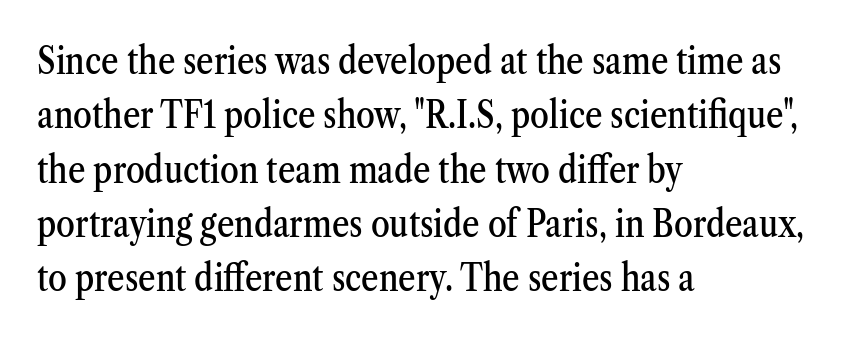
If you drew a ruler down the left edge, every line would touch it. The designer left line spacing at the default. A clean baseline with only descenders dipping below it. This sample has the flowing, uneven cadence of proportional lettering. Letterform terminals end in serifs throughout the passage. Glyph-to-glyph distance matches everyday printed text.
